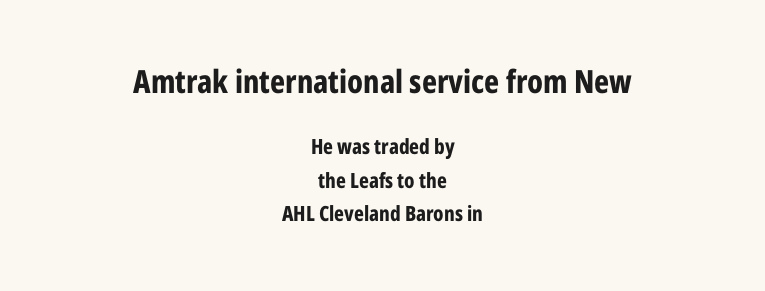
Each row of text sits above clean, open space. This layout puts the oversized block above and the modest block below. The rendering uses a bold face; every stroke is thick and dark. This is sans-serif lettering, the kind often seen on screens and signage. The paragraph shown floats in the horizontal middle. This sample has the flowing, uneven cadence of proportional lettering.
